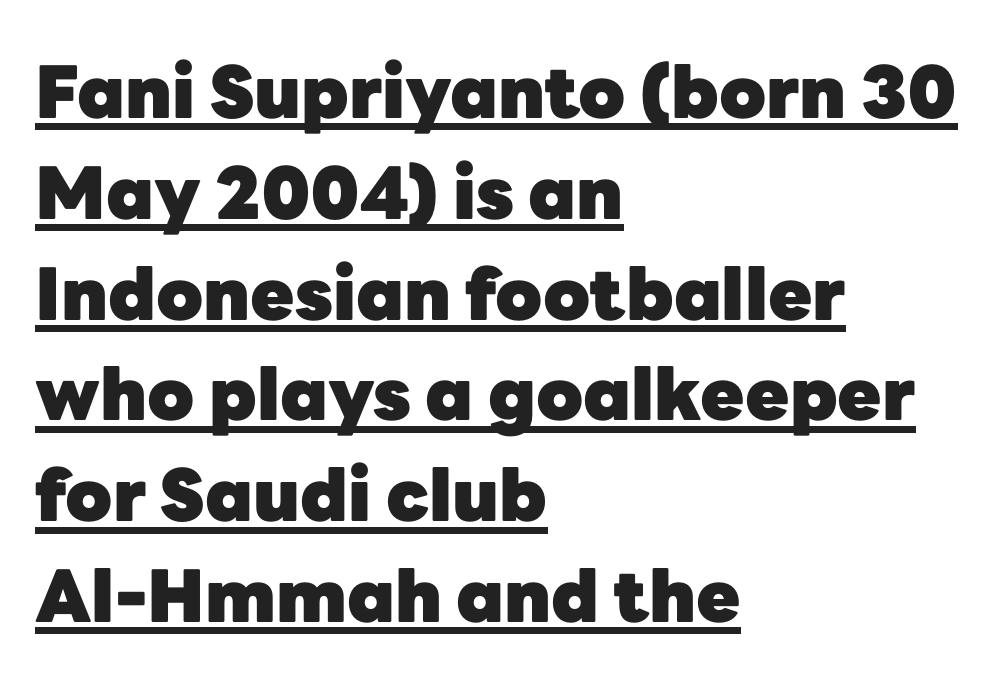
{"serif": "no", "italic": "no", "bold": "yes", "weight": "heavy", "width": "normal", "stroke_contrast": "low", "x_height": "medium", "monospaced": "no", "underline": "yes", "align": "left", "line_spacing": "normal", "line_spacing_ratio": 1.4, "letter_spacing": "normal", "letter_spacing_em": 0.0, "glyph_px": 72}
